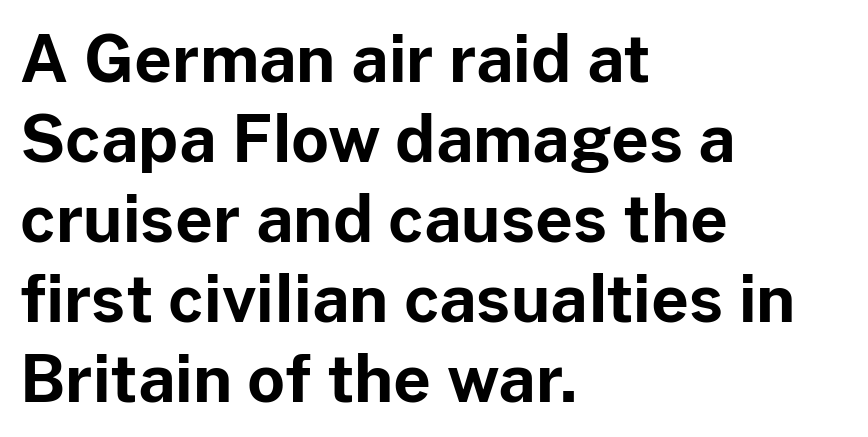
The image shows 65 px bold sans-serif type, upright; set left-aligned, line spacing 1.23x, normal letter spacing, not underlined; low stroke contrast and a medium x-height.
